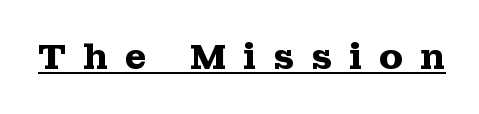
Q: Is the text bold? A: Yes.
Q: Is the text italic (slanted)? A: No, it is upright.
Q: Is the typeface a serif or a sans-serif typeface? A: Serif.
Q: Is the text underlined? A: Yes.
Q: Is the spacing between letters normal or unusually wide? A: Unusually wide.
Q: Width (condensed, normal, or wide)? A: Wide.
Q: Stroke contrast? A: Medium.
Q: x-height? A: Medium.
Q: Monospaced? A: No.
